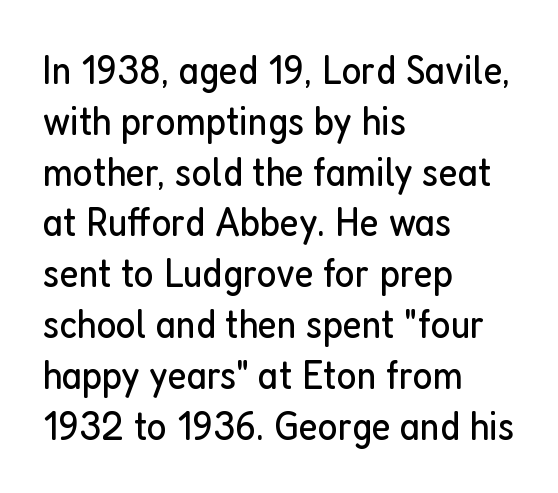
Lines of text with bare space underneath. Posture: upright roman. The letters advance in unequal steps, a hallmark of proportional type. The cut favours lightness, reaching ordinary text weight at its darkest. Letterform terminals end flat and unadorned throughout the passage.
